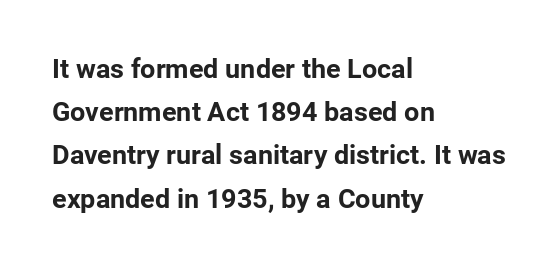
Layout note: lines flush left. Decoration check: the copy has no underline. Each new line begins a customary step beneath the previous one. The characters look thick and weighty, a clear bold. Do the letters lean? They stand straight.
